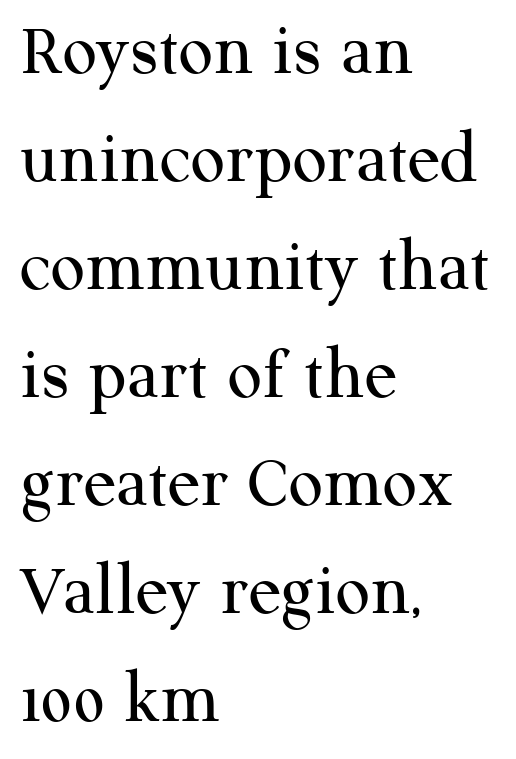
{"serif": "yes", "italic": "no", "bold": "no", "weight": "regular", "width": "normal", "stroke_contrast": "medium", "x_height": "medium", "monospaced": "no", "underline": "no", "align": "left", "line_spacing": "normal", "line_spacing_ratio": 1.42, "letter_spacing": "normal", "letter_spacing_em": 0.0, "glyph_px": 76}
